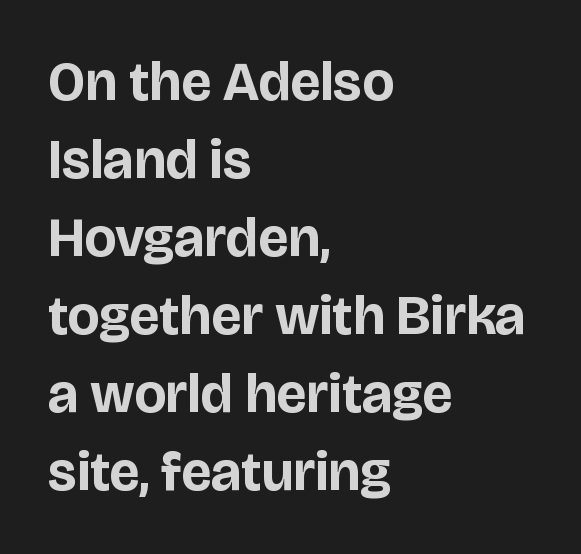
Q: Is the text bold? A: Yes.
Q: Is the text italic (slanted)? A: No, it is upright.
Q: Is the typeface a serif or a sans-serif typeface? A: Sans-serif.
Q: Is the text underlined? A: No.
Q: How is the paragraph aligned? A: Left-aligned.
Q: Is the spacing between letters normal or unusually wide? A: Normal.
Q: Is the spacing between lines tight, normal or loose? A: Normal.
Q: Width (condensed, normal, or wide)? A: Normal.
Q: Stroke contrast? A: Low.
Q: x-height? A: Large.
Q: Monospaced? A: No.
